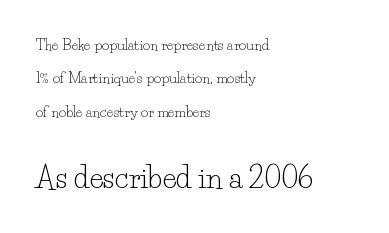
{"serif": "yes", "italic": "no", "bold": "no", "weight": "light", "width": "normal", "stroke_contrast": "low", "x_height": "small", "monospaced": "no", "underline": "no", "align": "left", "line_spacing": "loose", "line_spacing_ratio": 2.38, "letter_spacing": "normal", "letter_spacing_em": 0.0, "larger_block": "second", "size_ratio": 2.07, "glyph_px": 29}
